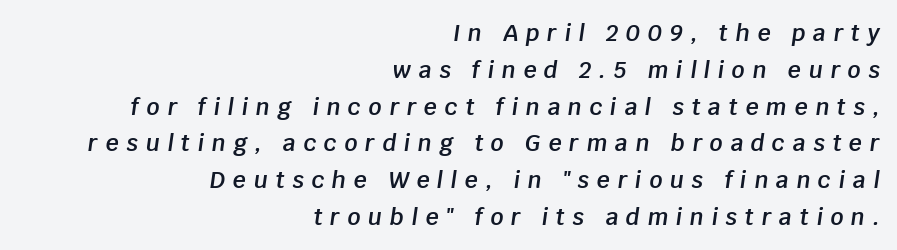
{"italic": "yes", "lean": "right", "slant_degrees": 8, "bold": "semi", "underline": "no", "align": "right", "line_spacing": "normal", "line_spacing_ratio": 1.6, "letter_spacing": "wide", "letter_spacing_em": 0.33, "glyph_px": 23}
